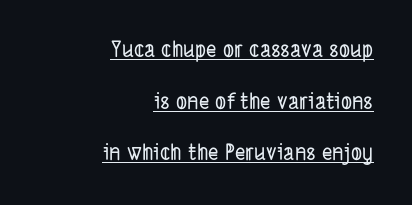
{"underline": "yes", "align": "right", "line_spacing": "loose", "line_spacing_ratio": 2.35, "letter_spacing": "normal", "letter_spacing_em": 0.0, "glyph_px": 22}
